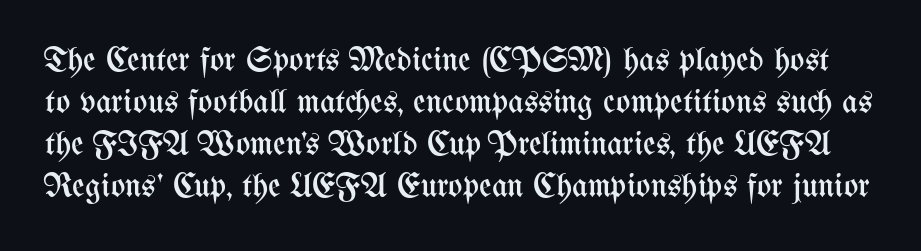
Spacing verdict: proportional, widths tailored to each character. Bare-footed words on every line. Compared with a typical body face, this is equally light or lighter still. Designer's note — italics off, roman on. The gaps between neighbouring characters are ordinary and unremarkable.
